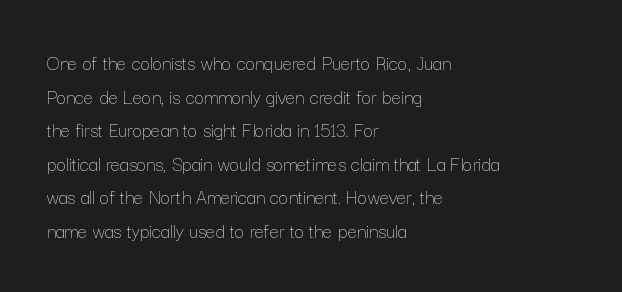
The image shows 21 px text type, upright; set left-aligned, normal line spacing (1.6x), normal letter spacing, not underlined.
